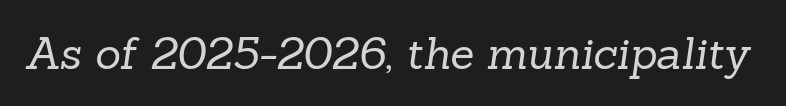
Underline: absent. The designer went with a serif here, giving each stem small feet. Note the varied advance widths — an 'i' is clearly narrower than an 'm'. Spacing between characters is what you'd get straight out of the box. No chunkiness to these letters — they're not bold.
